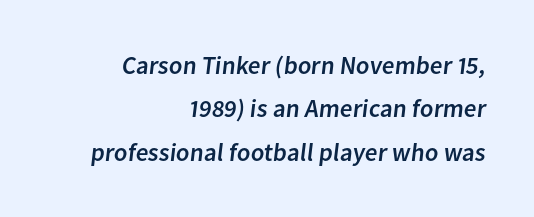
The image shows 25 px text type; set right-aligned, line spacing 1.74x, normal letter spacing, not underlined.
